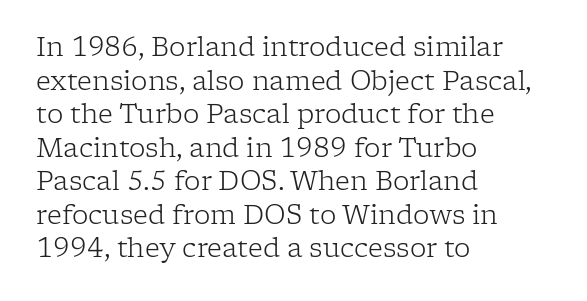
{"italic": "no", "bold": "no", "underline": "no", "align": "left", "line_spacing": "normal", "line_spacing_ratio": 1.29, "letter_spacing": "normal", "letter_spacing_em": 0.0, "glyph_px": 26}
